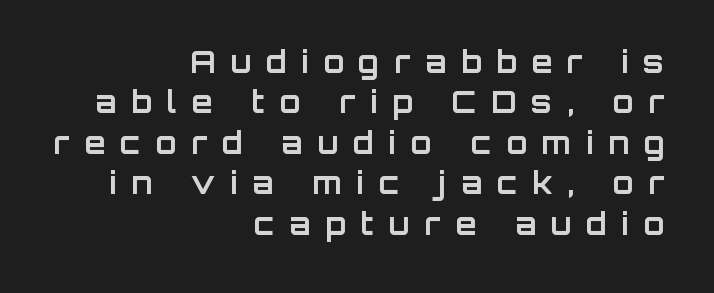
Q: Is the text bold? A: Yes.
Q: Is the text italic (slanted)? A: No, it is upright.
Q: Is the typeface a serif or a sans-serif typeface? A: Sans-serif.
Q: Is the text underlined? A: No.
Q: How is the paragraph aligned? A: Right-aligned.
Q: Is the spacing between letters normal or unusually wide? A: Unusually wide.
Q: Is the spacing between lines tight, normal or loose? A: Normal.
Q: Width (condensed, normal, or wide)? A: Normal.
Q: Stroke contrast? A: Low.
Q: x-height? A: Large.
Q: Monospaced? A: No.
